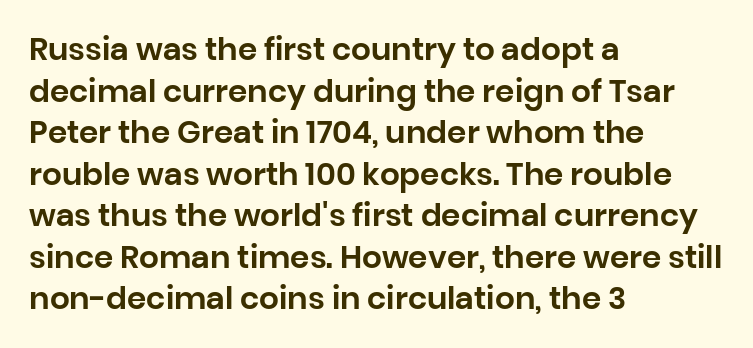
{"serif": "no", "italic": "no", "width": "normal", "stroke_contrast": "low", "x_height": "large", "monospaced": "no", "underline": "no", "align": "left", "line_spacing": "normal", "line_spacing_ratio": 1.34, "letter_spacing": "normal", "letter_spacing_em": 0.0, "glyph_px": 31}
